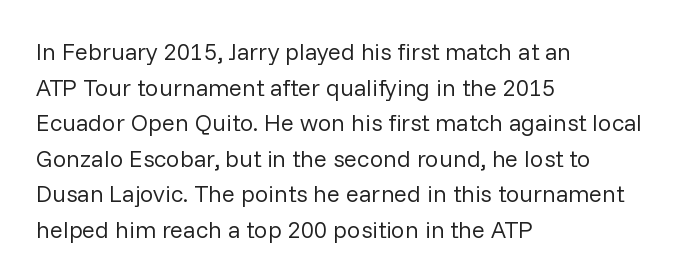
The image shows 24 px text type, upright; set left-aligned, normal line spacing (1.48x), normal letter spacing, not underlined.
